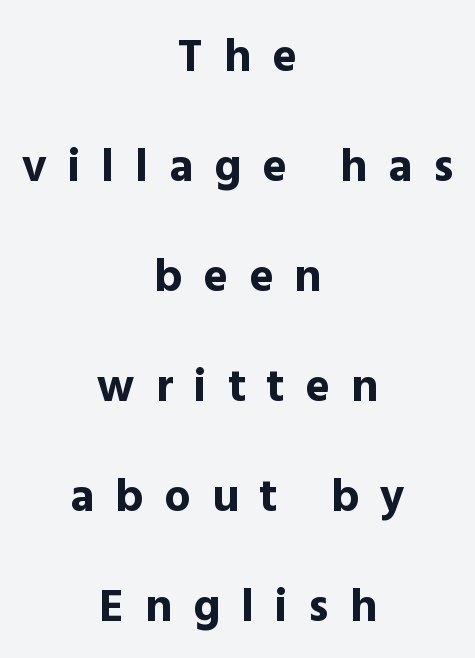
Looks like regular typesetting: each glyph gets only the width it needs. Words float on clear page, feet unadorned. You could only call the tracking loose — the letters float apart. Classification — sans serif.
